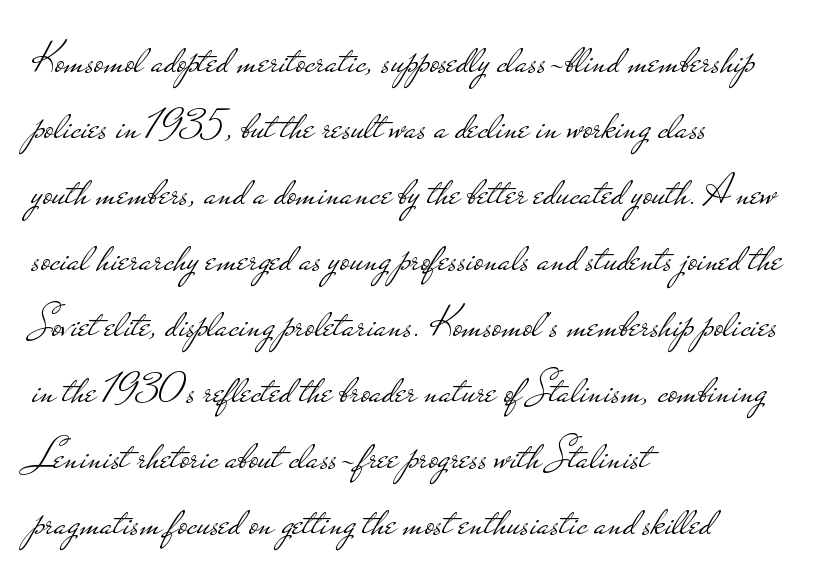
The image shows 44 px light, wide sans-serif type; set left-aligned, normal line spacing (1.5x), normal letter spacing, not underlined; low stroke contrast and a small x-height.
